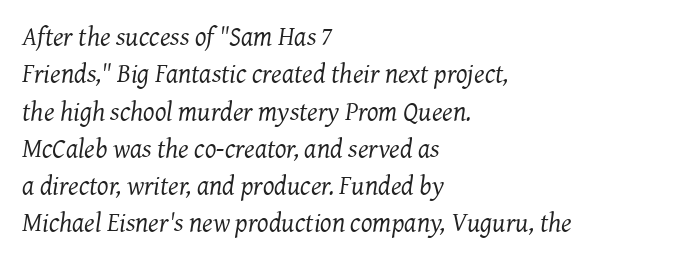
Q: Is the text bold? A: No.
Q: Is the text italic (slanted)? A: Yes, it leans right by about 7 degrees.
Q: Is the text underlined? A: No.
Q: How is the paragraph aligned? A: Left-aligned.
Q: Is the spacing between letters normal or unusually wide? A: Normal.
Q: Is the spacing between lines tight, normal or loose? A: Normal.
